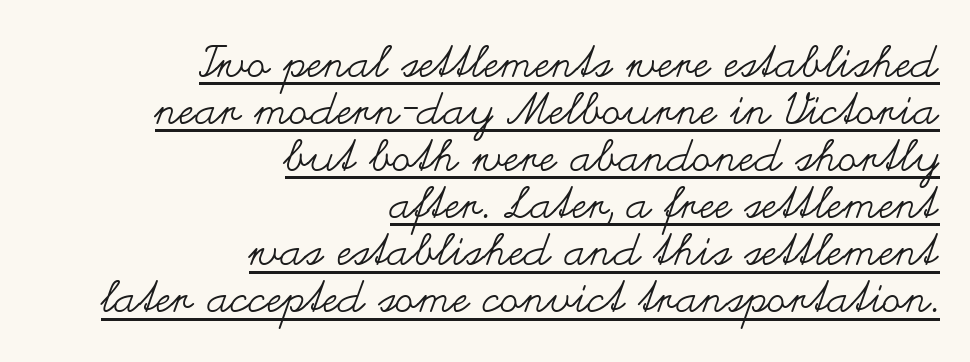
The image shows 44 px regular-weight, wide type; set right-aligned, tight line spacing (1.07x), normal letter spacing, underlined; medium stroke contrast and a small x-height.
